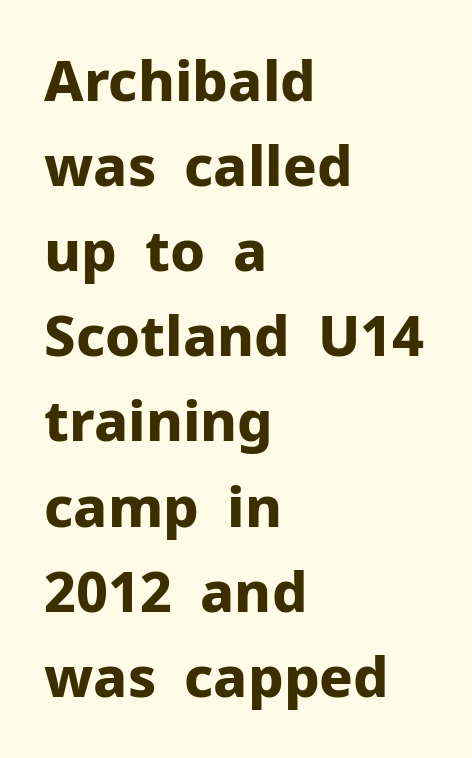
Q: Is the text bold? A: Yes.
Q: Is the text italic (slanted)? A: No, it is upright.
Q: Is the typeface a serif or a sans-serif typeface? A: Sans-serif.
Q: Is the text underlined? A: No.
Q: How is the paragraph aligned? A: Left-aligned.
Q: Is the spacing between letters normal or unusually wide? A: Normal.
Q: Is the spacing between lines tight, normal or loose? A: Normal.
Q: Width (condensed, normal, or wide)? A: Normal.
Q: Stroke contrast? A: Low.
Q: x-height? A: Medium.
Q: Monospaced? A: No.
